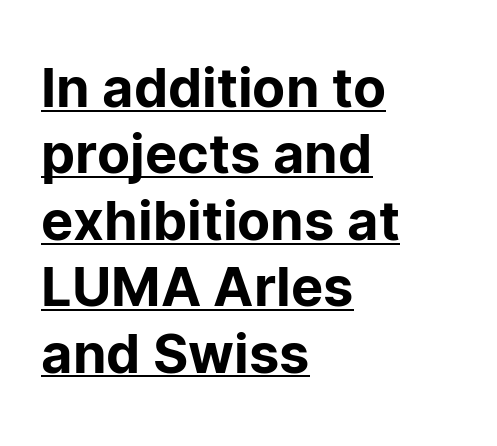
The image shows 54 px sans-serif type, upright; set left-aligned, line spacing 1.23x, normal letter spacing, underlined; low stroke contrast and a medium x-height.
